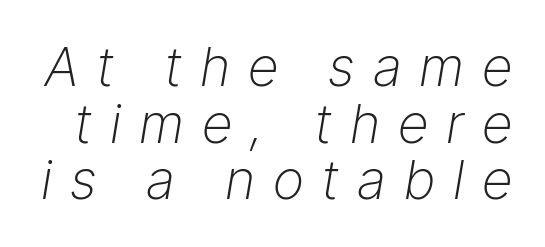
Q: Is the text bold? A: No.
Q: Is the text italic (slanted)? A: Yes, it leans right by about 9 degrees.
Q: Is the text underlined? A: No.
Q: Is the spacing between letters normal or unusually wide? A: Unusually wide.
Q: Is the spacing between lines tight, normal or loose? A: Tight.
Q: Width (condensed, normal, or wide)? A: Normal.
Q: Stroke contrast? A: Low.
Q: x-height? A: Medium.
Q: Monospaced? A: No.
